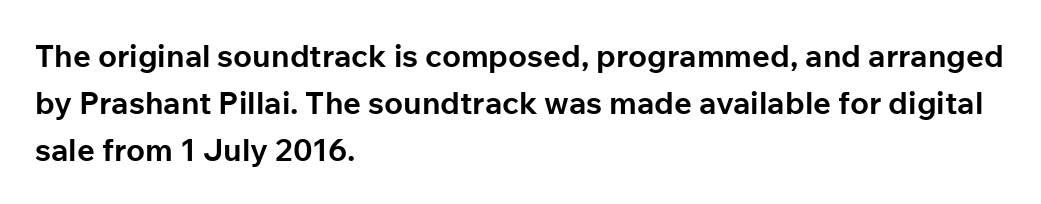
Q: Is the text bold? A: Yes.
Q: Is the text italic (slanted)? A: No, it is upright.
Q: Is the typeface a serif or a sans-serif typeface? A: Sans-serif.
Q: Is the text underlined? A: No.
Q: How is the paragraph aligned? A: Left-aligned.
Q: Is the spacing between letters normal or unusually wide? A: Normal.
Q: Is the spacing between lines tight, normal or loose? A: Normal.
Q: Width (condensed, normal, or wide)? A: Normal.
Q: Stroke contrast? A: Low.
Q: x-height? A: Medium.
Q: Monospaced? A: No.
